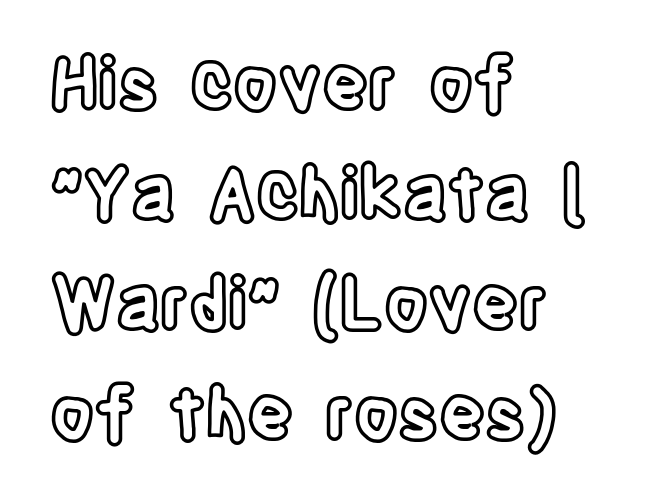
{"italic": "no", "width": "condensed", "x_height": "large", "monospaced": "no", "underline": "no", "align": "left", "line_spacing": "normal", "line_spacing_ratio": 1.55, "letter_spacing": "normal", "letter_spacing_em": 0.0, "glyph_px": 71}
